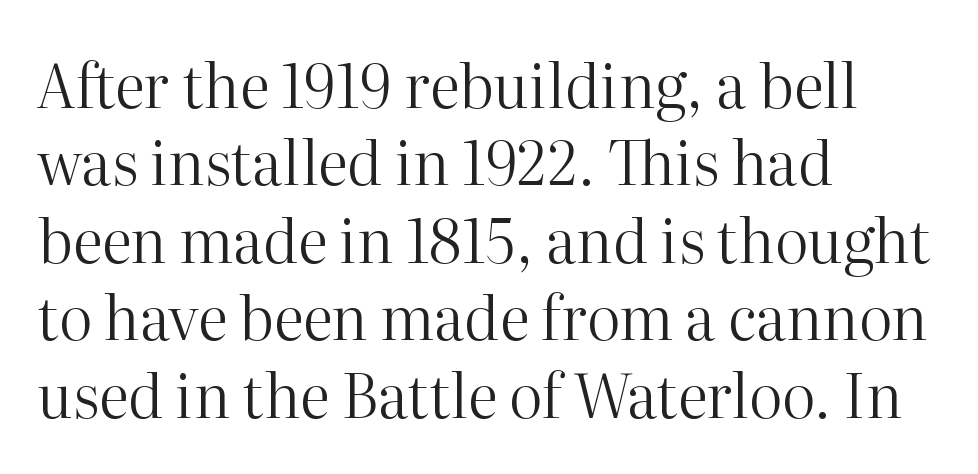
The image shows 60 px regular-weight serif type, upright; set left-aligned, normal line spacing (1.29x), normal letter spacing, not underlined; high stroke contrast and a medium x-height.
